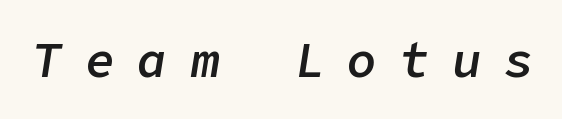
Q: Is the text bold? A: Semi-bold.
Q: Is the text italic (slanted)? A: Yes, it leans right by about 9 degrees.
Q: Is the text underlined? A: No.
Q: Is the spacing between letters normal or unusually wide? A: Unusually wide.
Q: Width (condensed, normal, or wide)? A: Normal.
Q: Stroke contrast? A: Low.
Q: x-height? A: Medium.
